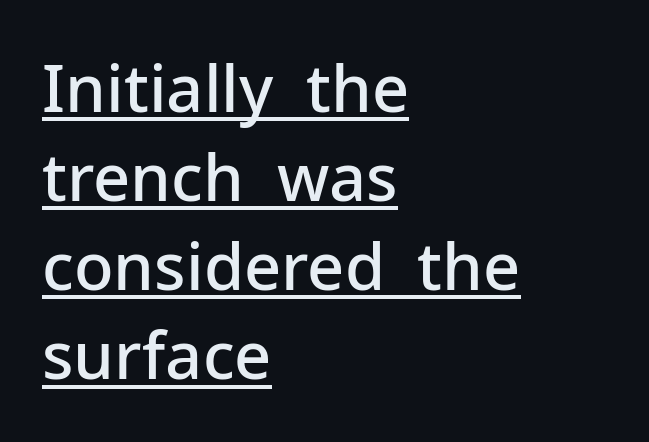
Students, this is semibold: more ink than regular, less than bold. The line-height multiplier appears to be the usual default. Posture: straight, roman, zero tilt. Here the designer chose a conventional face with non-uniform glyph widths. Layout note: lines flush left. Looks like someone drew a line under every word here.
